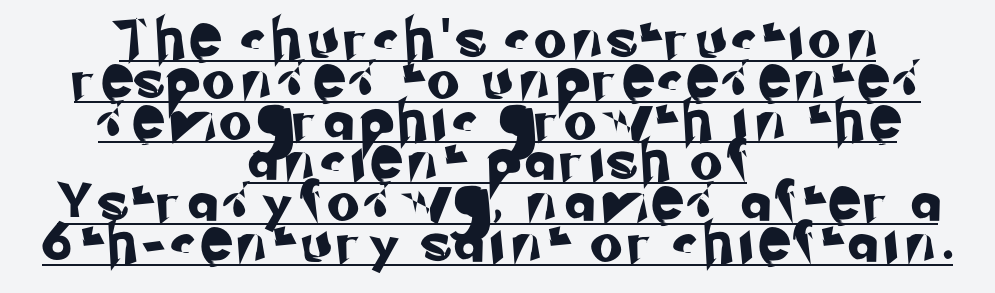
The image shows 40 px sans-serif type; set centered, tight line spacing (1.02x), unusually wide letter spacing (+0.26 em), underlined; low stroke contrast and a small x-height.
